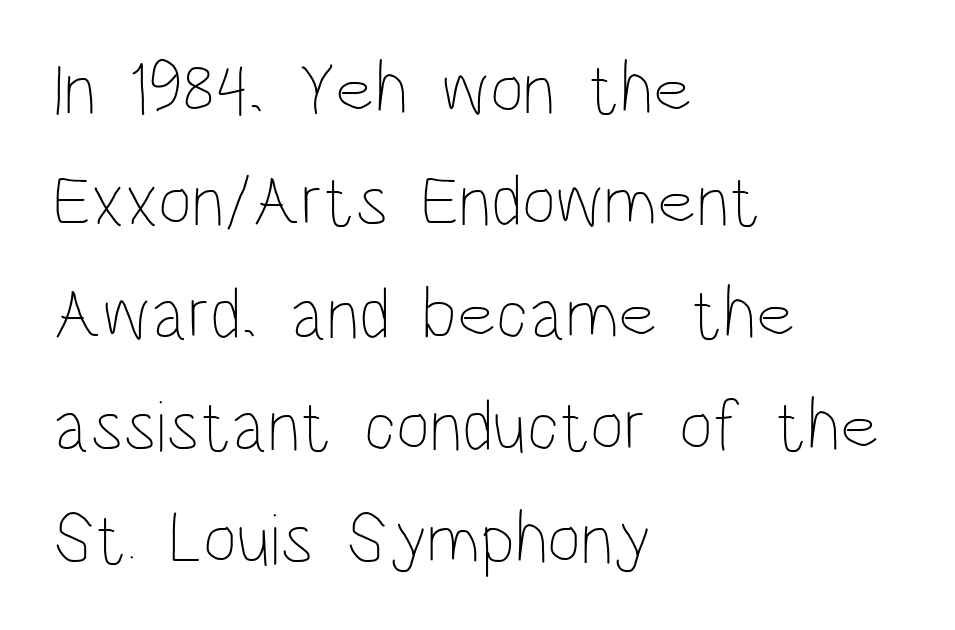
Leading: standard. The type sits square on the baseline with zero lean. Summary of weight: not heavy and not bold. Descender tails drop into unmarked territory.
